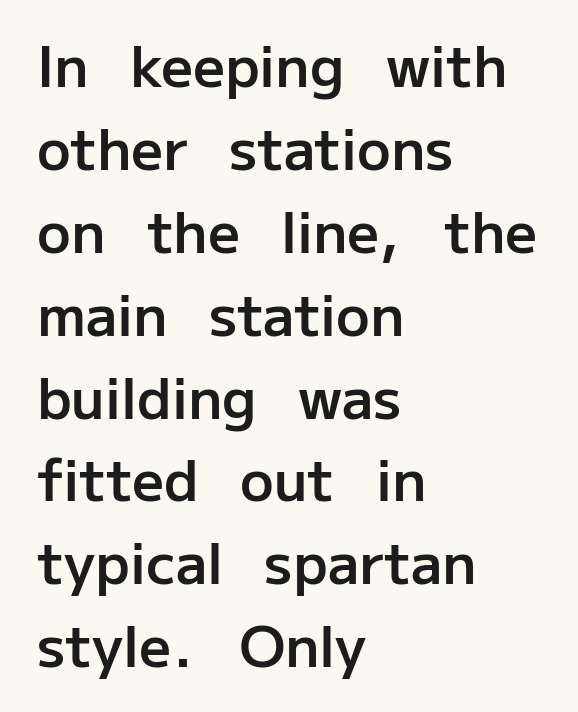
Q: Is the text bold? A: Semi-bold.
Q: Is the text italic (slanted)? A: No, it is upright.
Q: Is the typeface a serif or a sans-serif typeface? A: Sans-serif.
Q: Is the text underlined? A: No.
Q: How is the paragraph aligned? A: Left-aligned.
Q: Is the spacing between letters normal or unusually wide? A: Normal.
Q: Is the spacing between lines tight, normal or loose? A: Normal.
Q: Width (condensed, normal, or wide)? A: Normal.
Q: Stroke contrast? A: Low.
Q: x-height? A: Medium.
Q: Monospaced? A: No.
